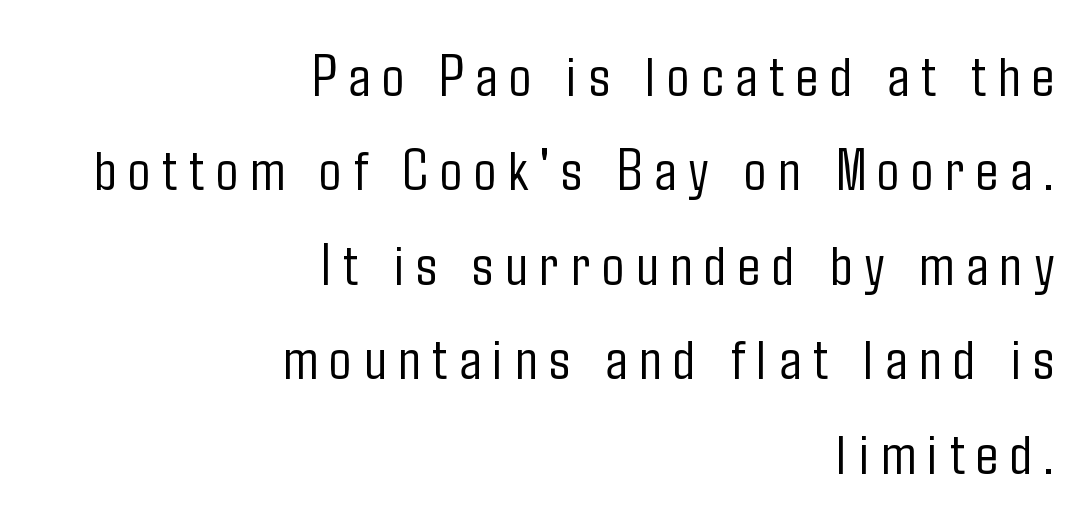
Q: Is the text bold? A: No.
Q: Is the text italic (slanted)? A: No, it is upright.
Q: Is the typeface a serif or a sans-serif typeface? A: Sans-serif.
Q: Is the text underlined? A: No.
Q: How is the paragraph aligned? A: Right-aligned.
Q: Is the spacing between letters normal or unusually wide? A: Unusually wide.
Q: Is the spacing between lines tight, normal or loose? A: Normal.
Q: Width (condensed, normal, or wide)? A: Condensed.
Q: Stroke contrast? A: Low.
Q: x-height? A: Medium.
Q: Monospaced? A: No.
